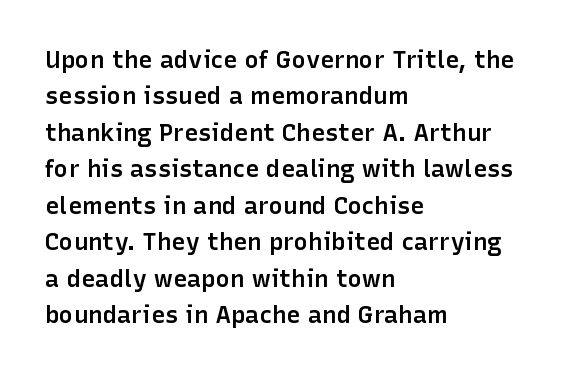
{"italic": "no", "bold": "semi", "underline": "no", "align": "left", "line_spacing": "normal", "line_spacing_ratio": 1.52, "letter_spacing": "normal", "letter_spacing_em": 0.0, "glyph_px": 24}
